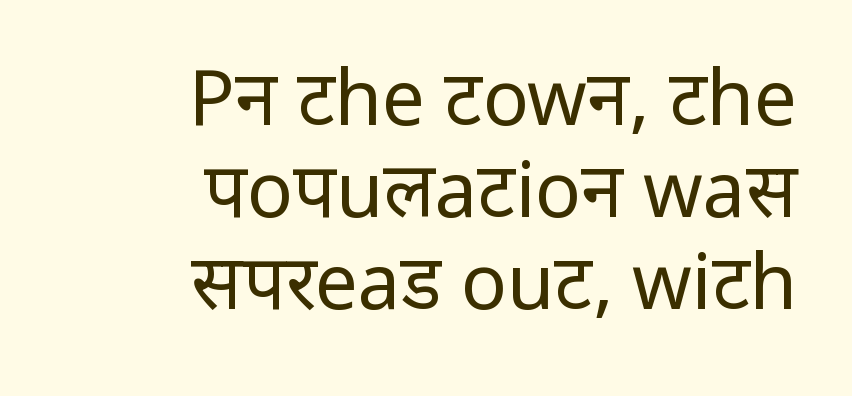
The tracking reads as untouched default to a designer's eye. Descenders hang freely into open space. Character widths vary here, with narrow letters taking less room than wide ones. Alignment: flush right. Notice how the stems are strictly vertical — no italics here. What kind of face is this? One without serifs — a sans.
